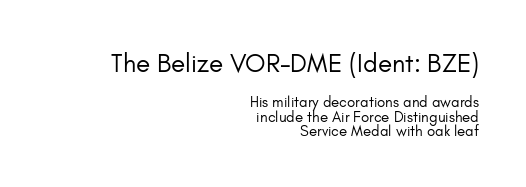
Words appear dense and cohesive because spacing is normal. This is the regular roman posture of the typeface. Horizontal bands of white between lines are thin slivers. The passage shown is not underscored anywhere. Typesetter's note — upper block bumped up in size, lower block left smaller.
